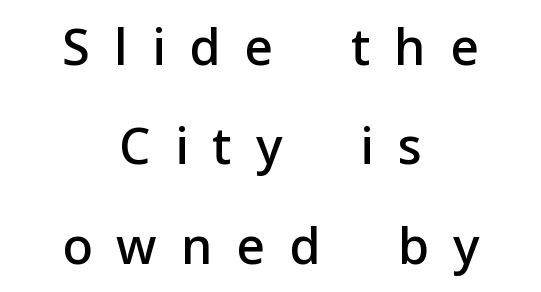
Decoration check: the copy has no underline. These lines carry some extra weight — a demibold, not a full bold. Does the copy run flush right? No — it is centered line by line. You can tell it's not italic because the verticals are truly vertical. Spacing verdict: proportional, widths tailored to each character.
